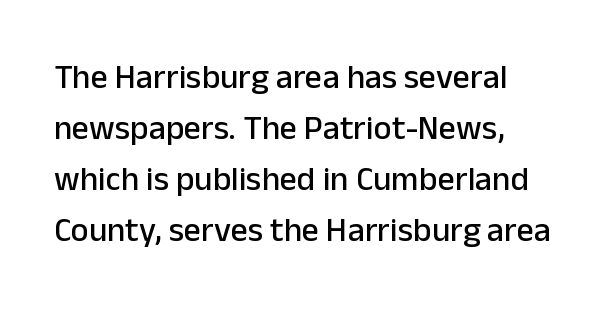
The rendering uses natural spacing where letterforms have individual widths. This sample uses plain, unmodified letter spacing. The font family rendered here belongs to the sans-serif group. Unmarked baselines from the first word to the last.
